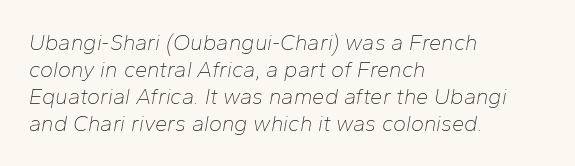
{"italic": "yes", "lean": "right", "slant_degrees": 10, "bold": "no", "underline": "no", "align": "left", "line_spacing_ratio": 1.22, "letter_spacing": "normal", "letter_spacing_em": 0.0, "glyph_px": 22}
